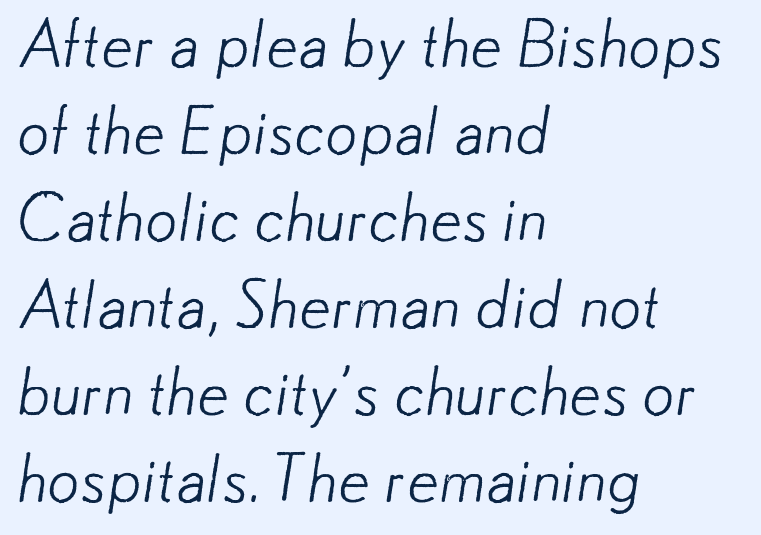
The image shows 64 px light sans-serif type; set left-aligned, normal line spacing (1.36x), normal letter spacing, not underlined; low stroke contrast and a small x-height.
